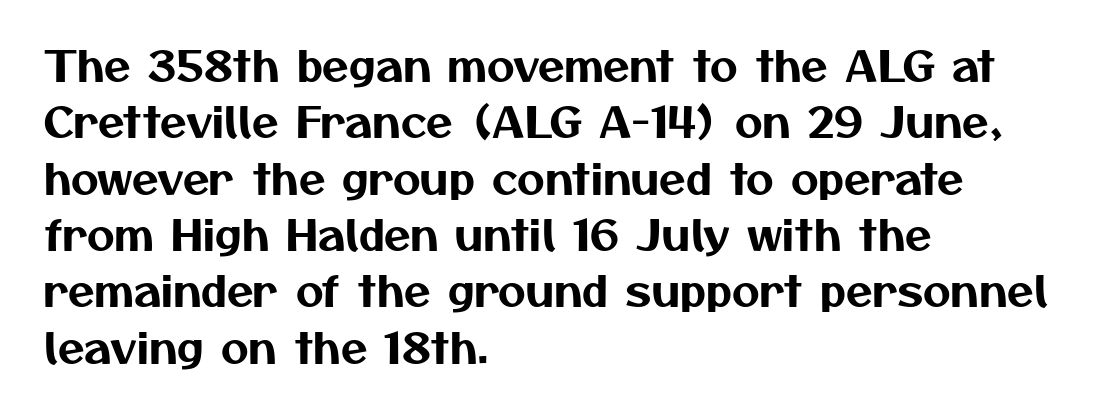
{"serif": "no", "width": "normal", "stroke_contrast": "medium", "x_height": "medium", "monospaced": "no", "underline": "no", "align": "left", "line_spacing": "normal", "line_spacing_ratio": 1.31, "letter_spacing": "normal", "letter_spacing_em": 0.0, "glyph_px": 43}
